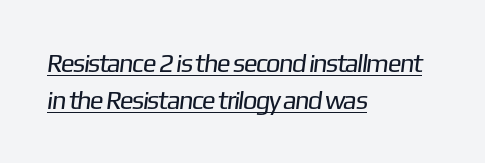
{"bold": "no", "underline": "yes", "align": "left", "line_spacing": "normal", "line_spacing_ratio": 1.44, "letter_spacing": "normal", "letter_spacing_em": 0.0, "glyph_px": 26}
